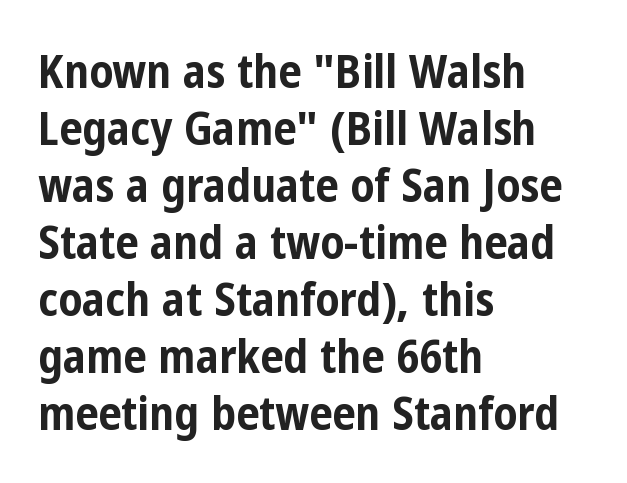
Q: Is the text bold? A: Yes.
Q: Is the text italic (slanted)? A: No, it is upright.
Q: Is the typeface a serif or a sans-serif typeface? A: Sans-serif.
Q: Is the text underlined? A: No.
Q: How is the paragraph aligned? A: Left-aligned.
Q: Is the spacing between letters normal or unusually wide? A: Normal.
Q: Width (condensed, normal, or wide)? A: Condensed.
Q: Stroke contrast? A: Low.
Q: x-height? A: Medium.
Q: Monospaced? A: No.
